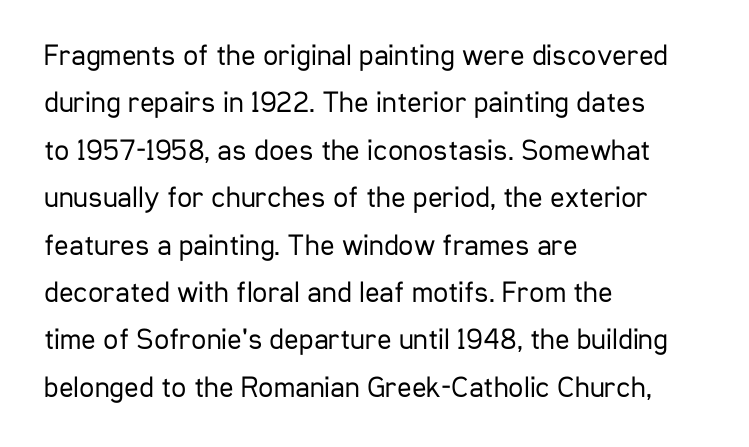
The image shows 30 px regular-weight, condensed sans-serif type, upright; set left-aligned, normal line spacing (1.58x), normal letter spacing, not underlined; low stroke contrast and a medium x-height.
